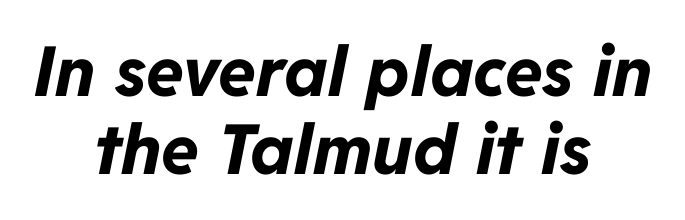
Successive baselines arrive quickly, one right under another. Every character sits at an angle, as italics do. Descenders are the only things crossing below the line. The rendering uses natural spacing where letterforms have individual widths.
